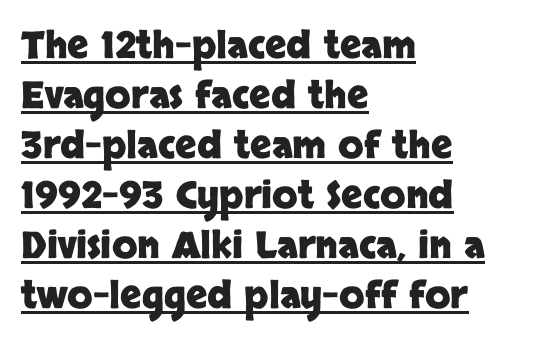
{"serif": "no", "italic": "no", "bold": "yes", "weight": "heavy", "width": "normal", "stroke_contrast": "low", "x_height": "large", "monospaced": "no", "underline": "yes", "align": "left", "line_spacing": "normal", "line_spacing_ratio": 1.35, "letter_spacing": "normal", "letter_spacing_em": 0.0, "glyph_px": 37}
